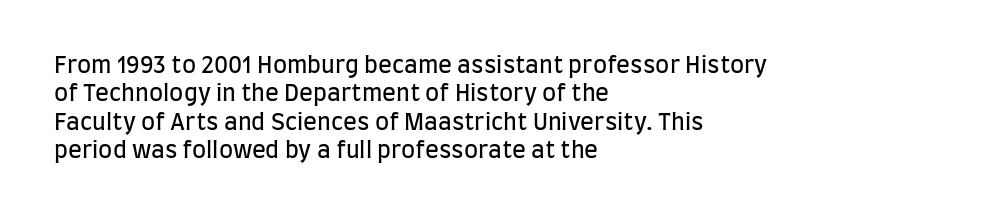
Q: Is the text bold? A: No.
Q: Is the text italic (slanted)? A: No, it is upright.
Q: Is the text underlined? A: No.
Q: How is the paragraph aligned? A: Left-aligned.
Q: Is the spacing between letters normal or unusually wide? A: Normal.
